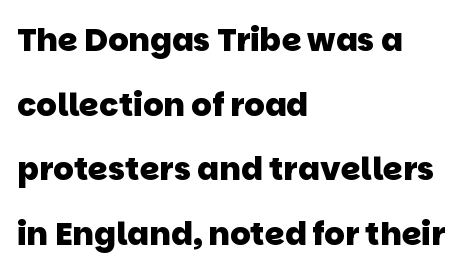
The image shows 32 px heavy sans-serif type; set left-aligned, loose line spacing (2.02x), normal letter spacing, not underlined; low stroke contrast and a large x-height.
